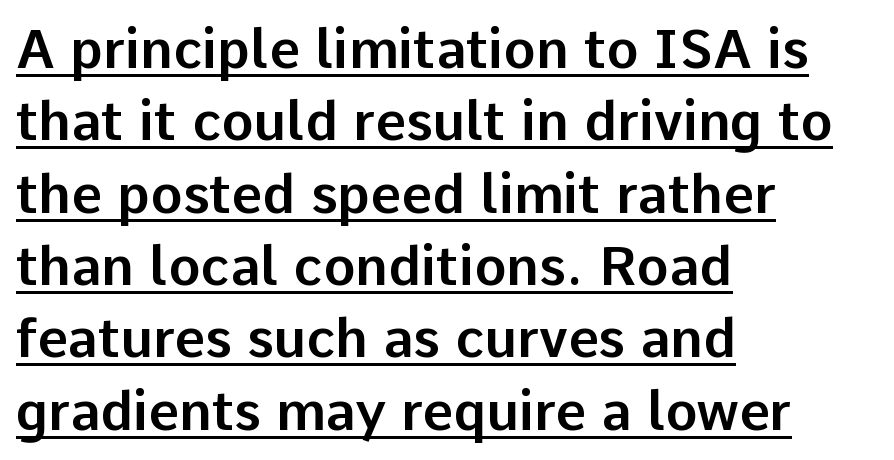
{"serif": "no", "italic": "no", "width": "normal", "stroke_contrast": "low", "x_height": "medium", "monospaced": "no", "underline": "yes", "align": "left", "line_spacing": "normal", "line_spacing_ratio": 1.34, "letter_spacing": "normal", "letter_spacing_em": 0.0, "glyph_px": 54}
